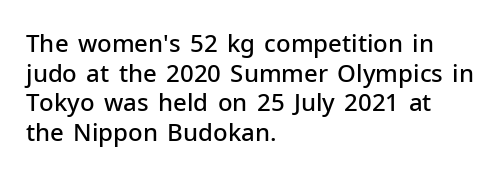
A bare baseline throughout the passage. Compared with a centered layout, this one pins lines to the left instead. This is moderately heavy type, rendered in semibold. The letters sit at their default tracking, neither squeezed nor spread. This sample uses an upright cut, with every glyph sitting square on the baseline.
